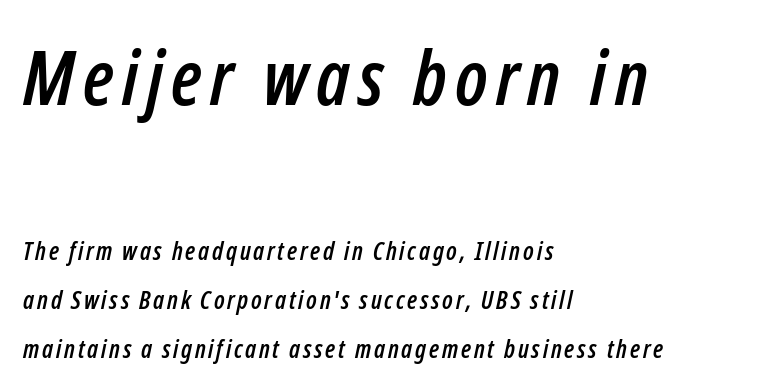
Q: Is the text italic (slanted)? A: Yes, it leans right by about 12 degrees.
Q: Is the text underlined? A: No.
Q: How is the paragraph aligned? A: Left-aligned.
Q: Is the spacing between lines tight, normal or loose? A: Loose.
Q: Which block of text is set in a larger size, the first (top) or the second (bottom)? A: The first (top) one.
Q: Width (condensed, normal, or wide)? A: Condensed.
Q: Stroke contrast? A: Low.
Q: x-height? A: Medium.
Q: Monospaced? A: No.
